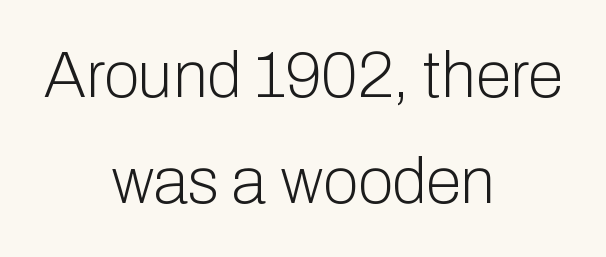
The image shows 64 px light sans-serif type, upright; set centered, normal line spacing (1.65x), normal letter spacing, not underlined; low stroke contrast and a medium x-height.
